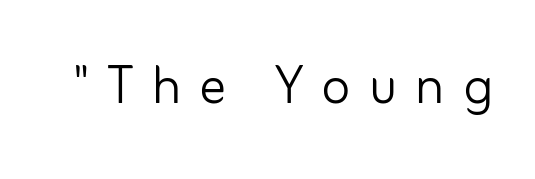
The specimen reads as upright at a glance. Looks like regular typesetting: each glyph gets only the width it needs. Vertical stems look standard width or narrower in stroke. Descenders hang freely into open space. The rendering inserts visible extra space after every character.
